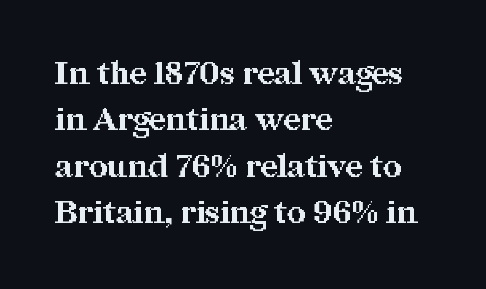
These lines stack with their left ends in a neat column. Typographic density is high because the face is bold. This sample has the flowing, uneven cadence of proportional lettering. How would I describe the line gaps? Plain and ordinary. Nope, not italic — everything's standing straight.
